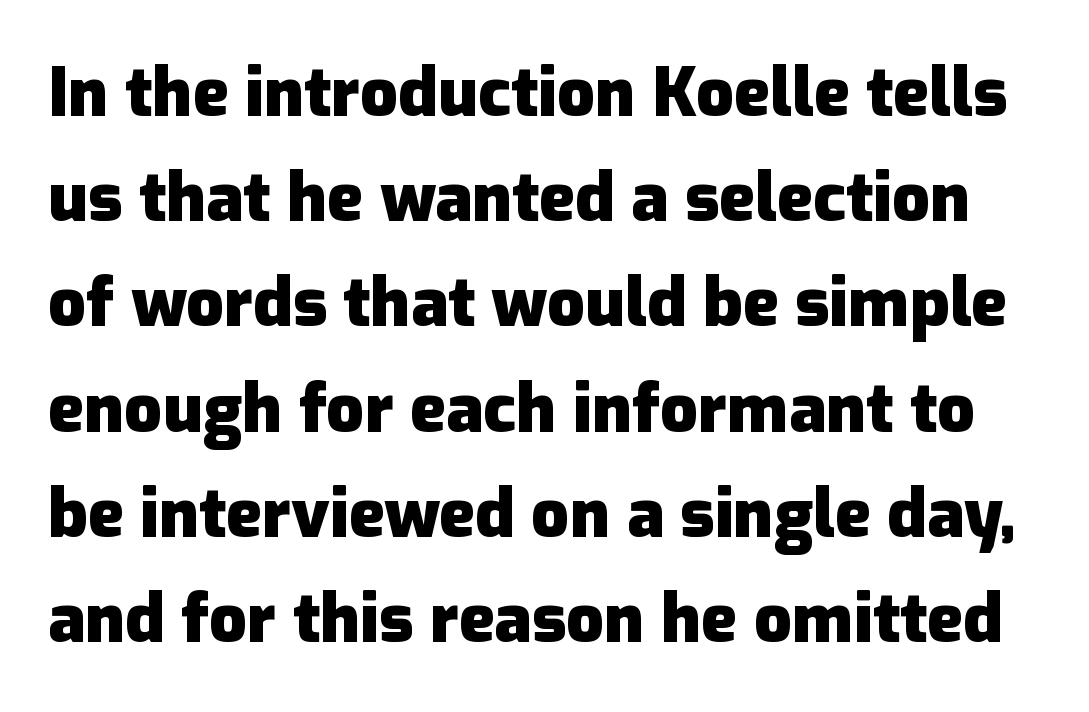
Q: Is the text bold? A: Yes.
Q: Is the text italic (slanted)? A: No, it is upright.
Q: Is the typeface a serif or a sans-serif typeface? A: Sans-serif.
Q: Is the text underlined? A: No.
Q: Is the spacing between letters normal or unusually wide? A: Normal.
Q: Is the spacing between lines tight, normal or loose? A: Normal.
Q: Width (condensed, normal, or wide)? A: Normal.
Q: Stroke contrast? A: Low.
Q: x-height? A: Medium.
Q: Monospaced? A: No.
